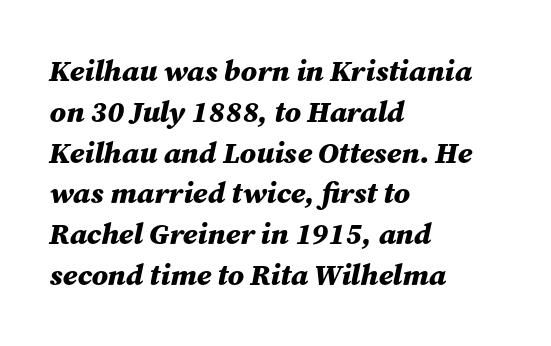
The font is running at its bold setting. The string is rendered with underlining switched off. These lines are rendered in a variable-pitch font. Evenly set lines give the paragraph a standard silhouette. Looking at the ascenders, they clearly lean.
